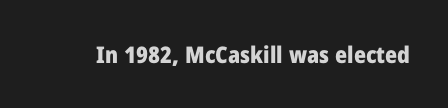
{"italic": "no", "bold": "yes", "underline": "no", "letter_spacing": "normal", "letter_spacing_em": 0.0, "glyph_px": 23}
